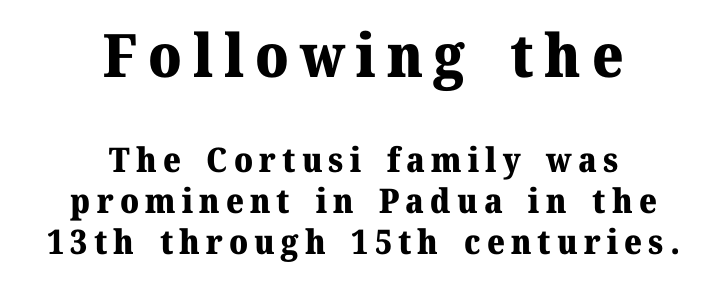
These lines stack symmetrically, like a column narrowing and widening about its center. A clean baseline with only descenders dipping below it. The text was rendered using a seriffed face with decorative stroke endings. A typesetter would call this proportional, since set widths differ per character. Compared with an ordinary text face, these strokes are far heavier — a full bold. Caption: upper text group enlarged, lower text group reduced.
